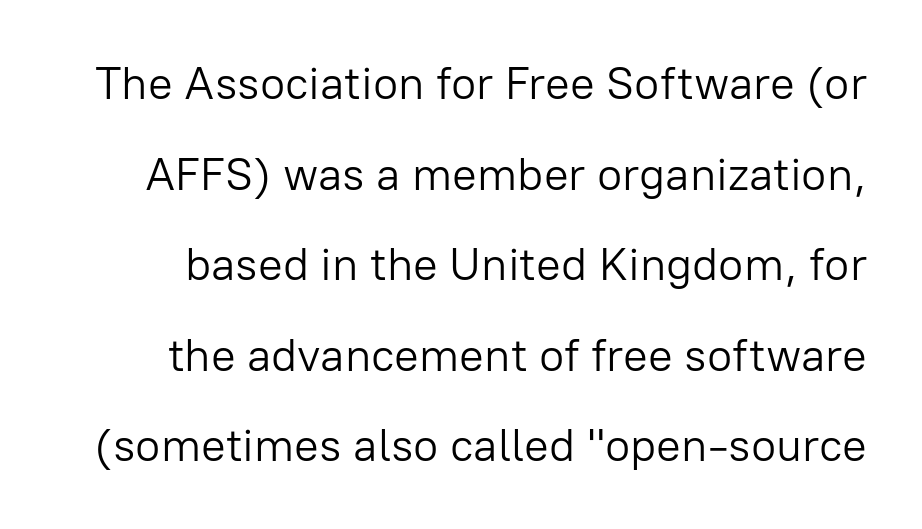
The font family rendered here belongs to the sans-serif group. You could fit nearly another row in the gap between these rows. The lettering holds an erect, upright posture throughout. Stroke mass is kept to a normal reading level or below. The letters advance in unequal steps, a hallmark of proportional type. Descender tails drop into unmarked territory.
